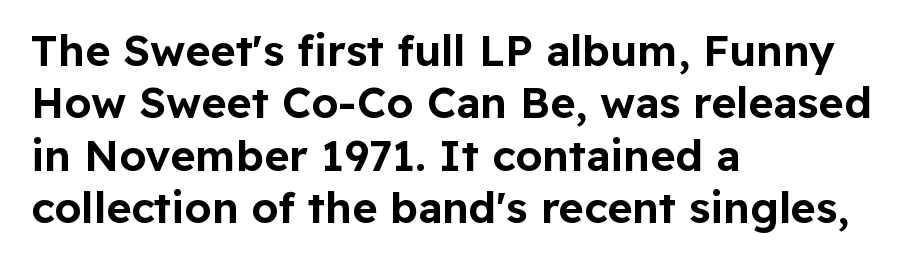
The image shows 43 px sans-serif type, upright; set left-aligned, line spacing 1.22x, normal letter spacing, not underlined; low stroke contrast and a medium x-height.
